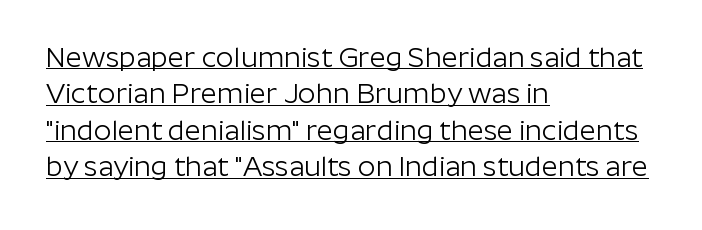
{"serif": "no", "italic": "no", "bold": "no", "weight": "light", "width": "normal", "stroke_contrast": "low", "x_height": "medium", "monospaced": "no", "underline": "yes", "align": "left", "line_spacing": "normal", "line_spacing_ratio": 1.3, "letter_spacing": "normal", "letter_spacing_em": 0.0, "glyph_px": 28}
